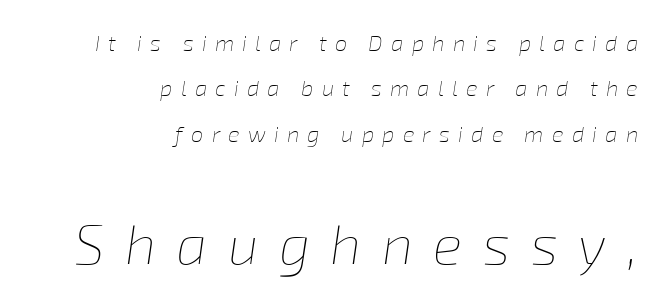
If you measured baseline to baseline, you'd find a long distance. Each word looks stretched out because of the extra space between its letters. You get the small type first, then a jump to larger type. Descenders are the only things crossing below the line.
